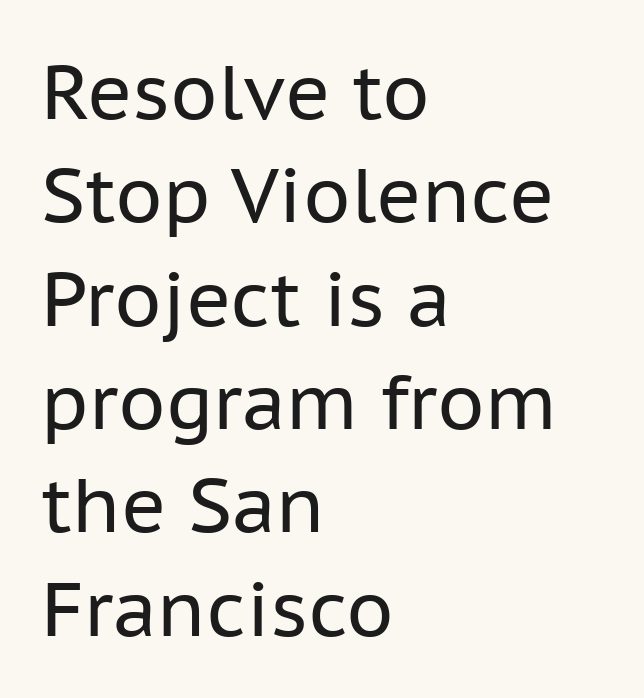
The image shows 76 px regular-weight sans-serif type, upright; set left-aligned, normal line spacing (1.36x), normal letter spacing, not underlined; low stroke contrast and a medium x-height.
